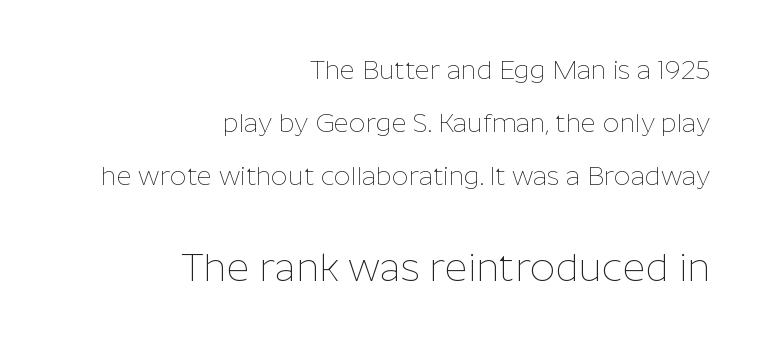
{"serif": "no", "italic": "no", "bold": "no", "weight": "thin", "width": "normal", "stroke_contrast": "low", "x_height": "medium", "monospaced": "no", "underline": "no", "align": "right", "line_spacing": "loose", "line_spacing_ratio": 2.03, "letter_spacing": "normal", "letter_spacing_em": 0.0, "larger_block": "second", "size_ratio": 1.5, "glyph_px": 39}
